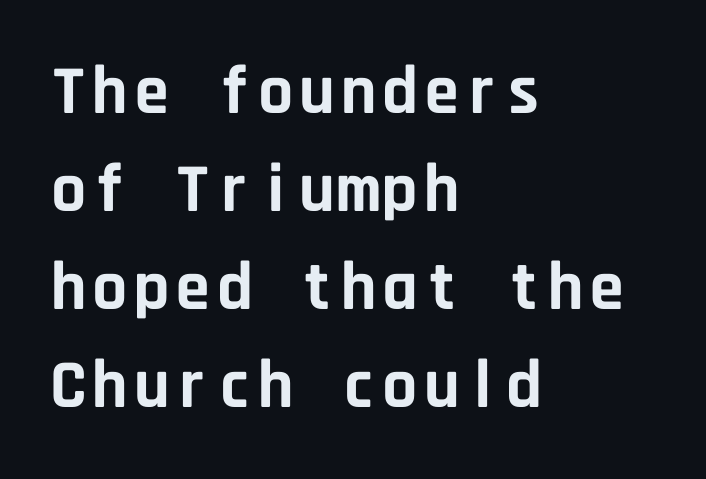
The image shows 69 px bold sans-serif type, upright, monospaced; set left-aligned, normal line spacing (1.42x), normal letter spacing, not underlined; low stroke contrast and a large x-height.
